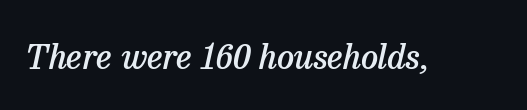
{"serif": "yes", "italic": "yes", "lean": "right", "slant_degrees": 13, "bold": "semi", "weight": "semibold", "width": "normal", "stroke_contrast": "low", "x_height": "medium", "monospaced": "no", "underline": "no", "letter_spacing": "normal", "letter_spacing_em": 0.0, "glyph_px": 34}
